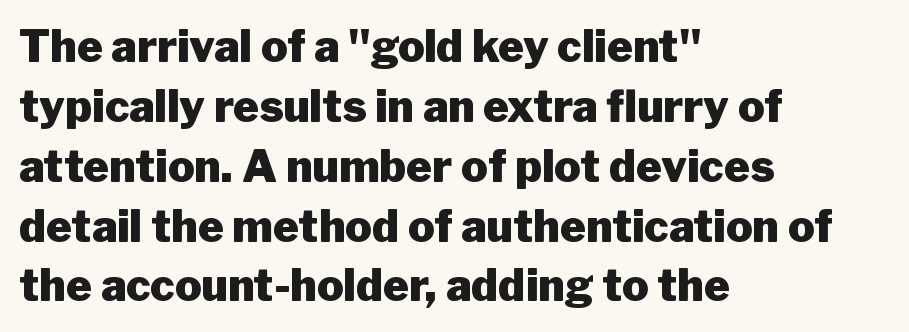
The image shows 44 px heavy sans-serif type, upright; set left-aligned, normal line spacing (1.36x), normal letter spacing, not underlined; low stroke contrast and a medium x-height.
